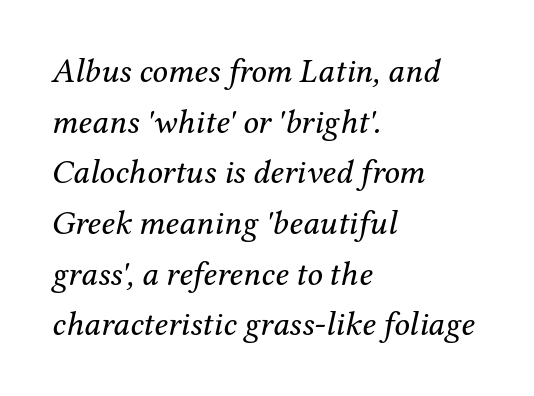
The typography opts for an oblique posture over an upright one. Spacing between characters is what you'd get straight out of the box. Vertically, the passage feels balanced, rows spaced as you'd expect. Is the type heavy? It reads as light-to-regular instead. You could not count columns in this text — the font is proportionally spaced. In terms of letterform style, serifs are clearly present.
